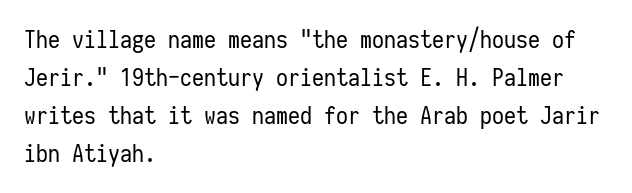
{"italic": "no", "bold": "no", "underline": "no", "align": "left", "line_spacing": "normal", "line_spacing_ratio": 1.58, "letter_spacing": "normal", "letter_spacing_em": 0.0, "glyph_px": 24}
